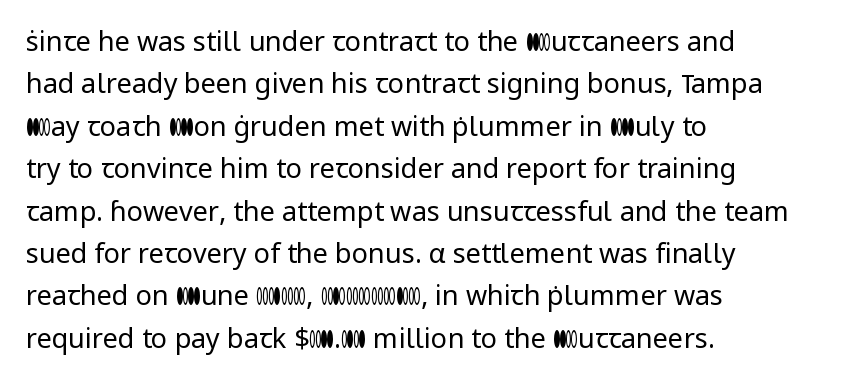
Characters follow at the spacing the type designer built in. Where is the straight margin? On the left. Weight: regular or lighter. Check the space under the baseline: it is left empty. Each new line begins a customary step beneath the previous one.
